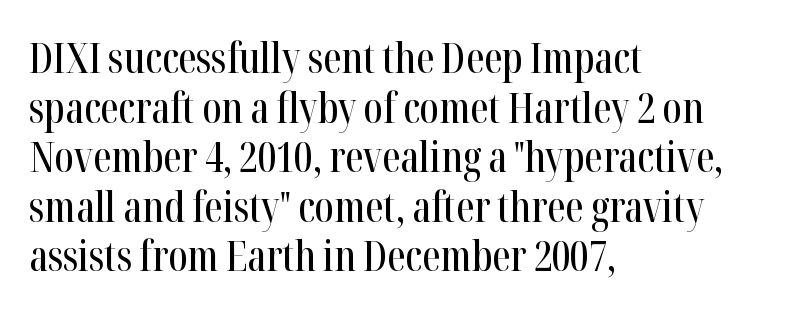
Q: Is the text italic (slanted)? A: No, it is upright.
Q: Is the typeface a serif or a sans-serif typeface? A: Serif.
Q: Is the text underlined? A: No.
Q: How is the paragraph aligned? A: Left-aligned.
Q: Is the spacing between letters normal or unusually wide? A: Normal.
Q: Width (condensed, normal, or wide)? A: Condensed.
Q: Stroke contrast? A: High.
Q: x-height? A: Medium.
Q: Monospaced? A: No.
